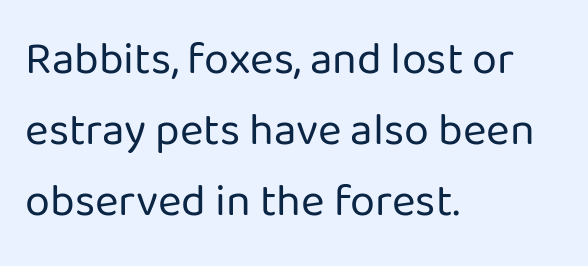
The image shows 45 px regular-weight sans-serif type, upright; set left-aligned, normal line spacing (1.58x), normal letter spacing, not underlined; low stroke contrast and a medium x-height.
